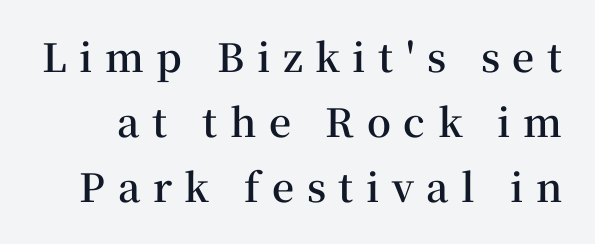
{"serif": "yes", "italic": "no", "bold": "semi", "weight": "semibold", "width": "normal", "stroke_contrast": "medium", "x_height": "medium", "monospaced": "no", "underline": "no", "line_spacing": "normal", "line_spacing_ratio": 1.67, "letter_spacing": "wide", "letter_spacing_em": 0.32, "glyph_px": 39}
